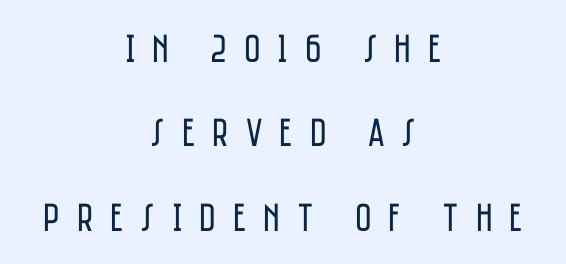
Typeset on center — no edge is straight. Underline: absent. These lines are rendered in a variable-pitch font. Nope, not italic — everything's standing straight. Leading is clearly above the norm, producing a sparse column. Is this a sans? Yes — the strokes have no serifs.
